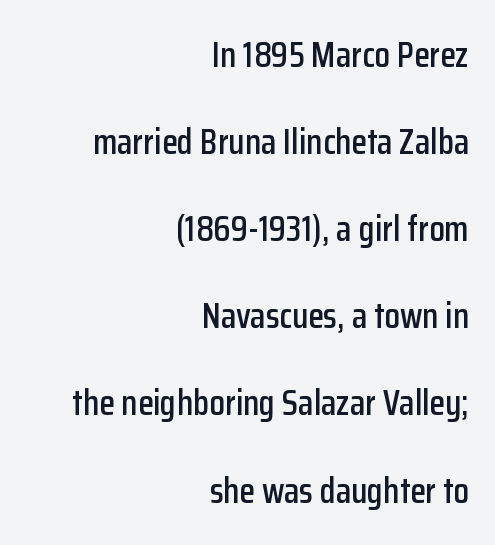
Q: Is the text italic (slanted)? A: No, it is upright.
Q: Is the typeface a serif or a sans-serif typeface? A: Sans-serif.
Q: Is the text underlined? A: No.
Q: How is the paragraph aligned? A: Right-aligned.
Q: Is the spacing between letters normal or unusually wide? A: Normal.
Q: Is the spacing between lines tight, normal or loose? A: Loose.
Q: Width (condensed, normal, or wide)? A: Condensed.
Q: Stroke contrast? A: Low.
Q: x-height? A: Medium.
Q: Monospaced? A: No.
